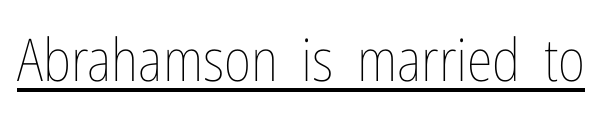
Observe the ordinary spacing: letters are neighbours, not strangers. Caption: lettering with a line underneath. The font sits on the lighter half of the weight spectrum, regular included. The font's upright variant was chosen for this text.
